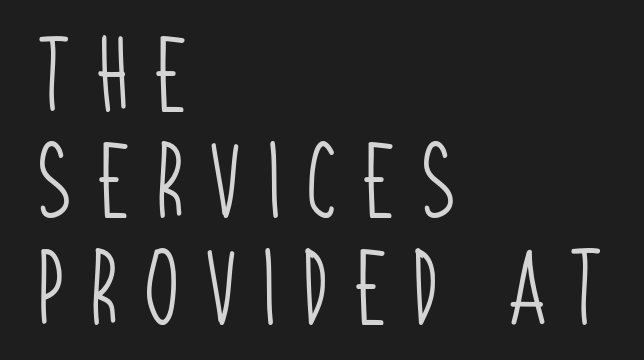
Varying glyph widths throughout — classic text-font behaviour. Stems here are at most as thick as an everyday book face. Each word looks stretched out because of the extra space between its letters. Layout note: lines flush left. The string is rendered with underlining switched off. What's the leading like? Ordinary, nothing unusual.
